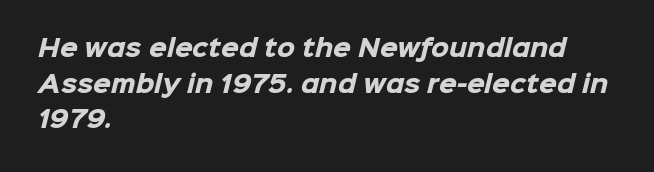
The image shows 23 px bold type; set left-aligned, normal line spacing (1.55x), normal letter spacing, not underlined.
